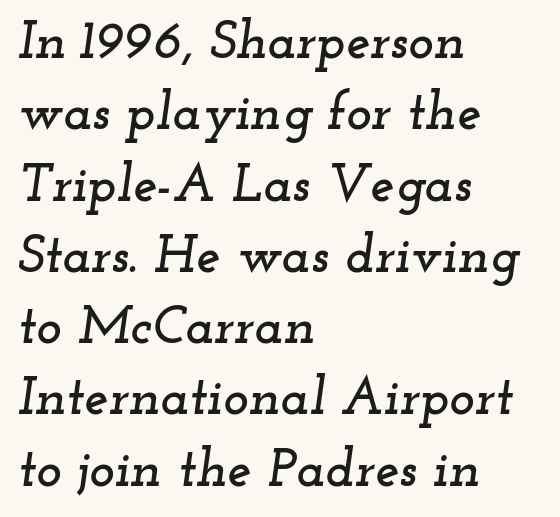
The image shows 54 px wide serif type, italic (leaning right); set left-aligned, normal line spacing (1.32x), normal letter spacing, not underlined; low stroke contrast and a small x-height.
